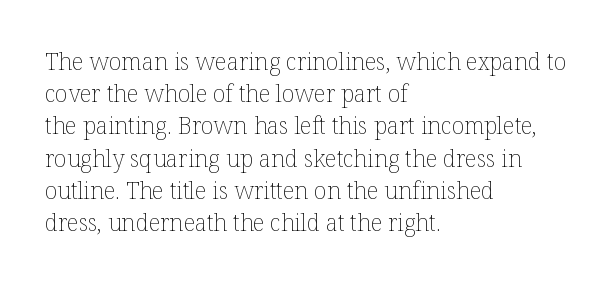
Q: Is the text bold? A: No.
Q: Is the text italic (slanted)? A: No, it is upright.
Q: Is the text underlined? A: No.
Q: How is the paragraph aligned? A: Left-aligned.
Q: Is the spacing between letters normal or unusually wide? A: Normal.
Q: Is the spacing between lines tight, normal or loose? A: Normal.
